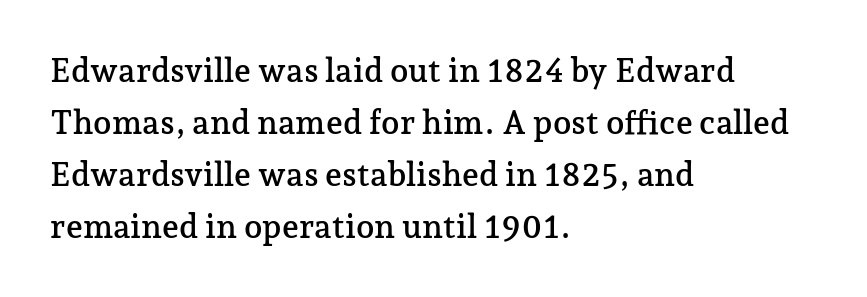
{"serif": "yes", "italic": "no", "width": "normal", "stroke_contrast": "low", "x_height": "medium", "monospaced": "no", "underline": "no", "align": "left", "line_spacing": "normal", "line_spacing_ratio": 1.58, "letter_spacing": "normal", "letter_spacing_em": 0.0, "glyph_px": 33}
